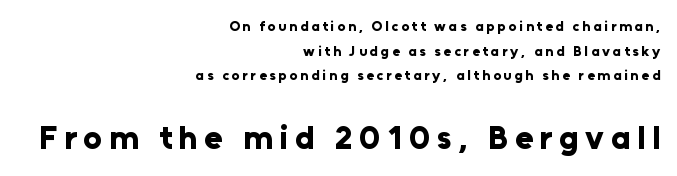
Letters rest on an invisible, unmarked baseline. Looks like regular typesetting: each glyph gets only the width it needs. On the weight axis this lands at bold, roughly 700. A student would call this right alignment; a typographer would say flush right, rag left. Glyph-to-glyph distance is far greater than everyday printed text. The axis of the letterforms is exactly vertical.
